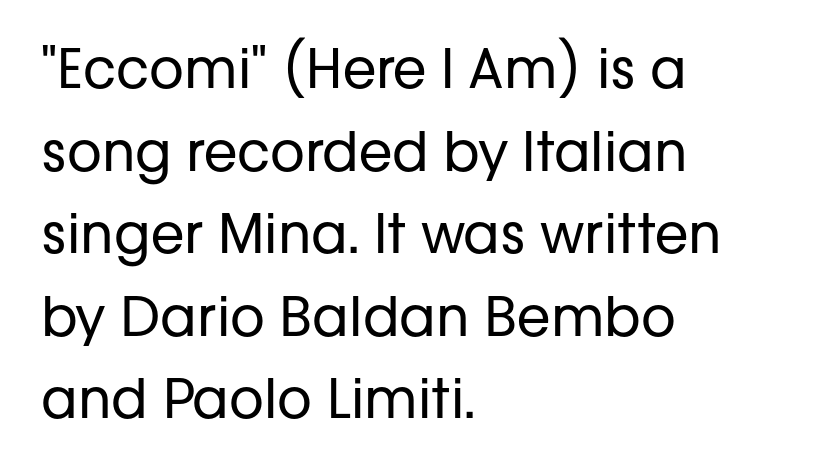
Q: Is the text bold? A: No.
Q: Is the text italic (slanted)? A: No, it is upright.
Q: Is the typeface a serif or a sans-serif typeface? A: Sans-serif.
Q: Is the text underlined? A: No.
Q: How is the paragraph aligned? A: Left-aligned.
Q: Is the spacing between letters normal or unusually wide? A: Normal.
Q: Is the spacing between lines tight, normal or loose? A: Normal.
Q: Width (condensed, normal, or wide)? A: Normal.
Q: Stroke contrast? A: Low.
Q: x-height? A: Medium.
Q: Monospaced? A: No.
